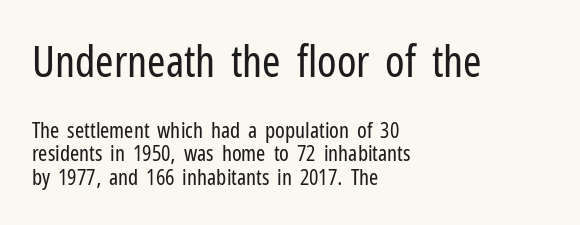
The image shows 44 px regular-weight, condensed sans-serif type, upright; set left-aligned, tight line spacing (1.08x), normal letter spacing, not underlined; the first (top) block is 2.0x larger; low stroke contrast and a medium x-height.
